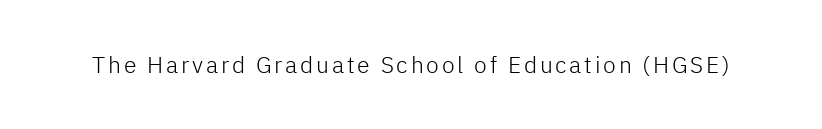
The image shows 23 px text type, upright; set not underlined.
